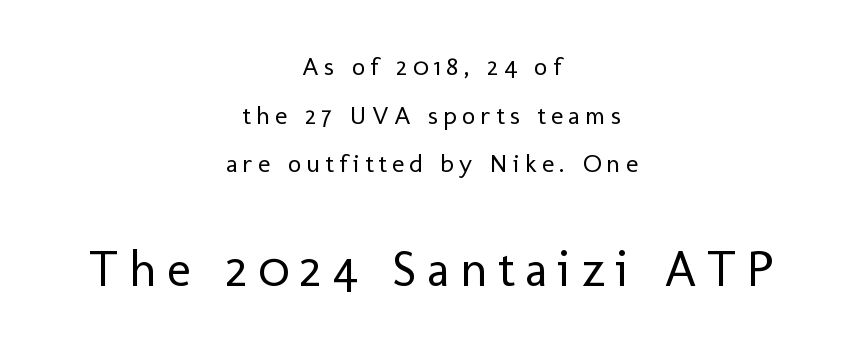
The image shows 51 px regular-weight sans-serif type, upright; set centered, line spacing 1.87x, unusually wide letter spacing (+0.2 em), not underlined; the second (bottom) block is 1.96x larger; low stroke contrast and a medium x-height.
